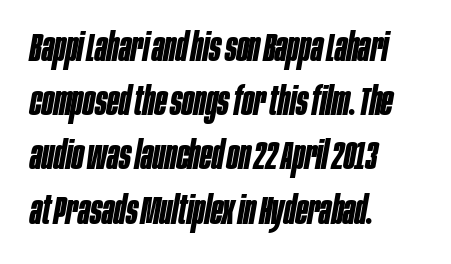
The image shows 39 px bold, condensed type, italic (leaning right); set left-aligned, normal line spacing (1.39x), normal letter spacing, not underlined; low stroke contrast and a large x-height.
